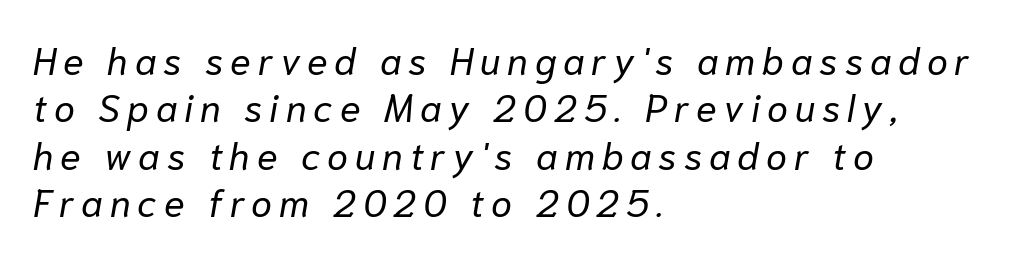
The image shows 38 px regular-weight type, italic (leaning right); set left-aligned, normal line spacing (1.25x), not underlined; low stroke contrast and a medium x-height.
